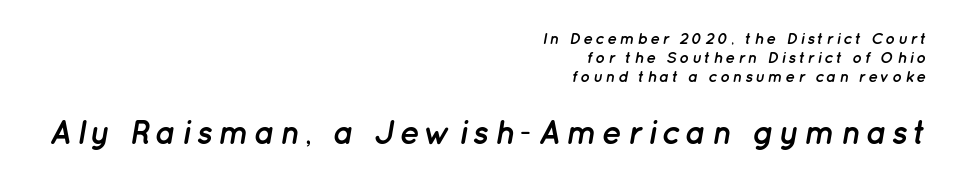
The space beneath each line is pristine and unruled. Weight check: bold — yes, fully. Here the designer chose a conventional face with non-uniform glyph widths. You can tell it's italic because the verticals aren't actually vertical. Two sizes are in play, and the larger belongs to the second block. The typesetter chose a ragged-left arrangement here.
